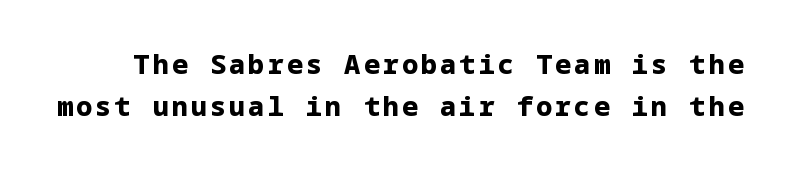
In terms of weight, the rendering is a true, heavy bold. Rows of type keep a routine distance in the vertical direction. A clean baseline with only descenders dipping below it. The lettering stays uniformly vertical, giving the passage a roman look.
